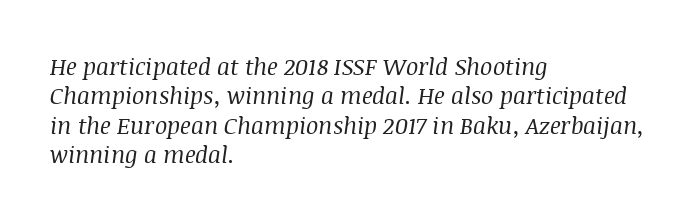
Summary of vertical rhythm: regular, with standard interline spacing. Stems and bowls with no extra thickness — not bold. Short note: letters normally spaced. Beneath every word, the page is bare. The rendering anchors every line to the left-hand side. Rendered with sloped, italic letterforms.
